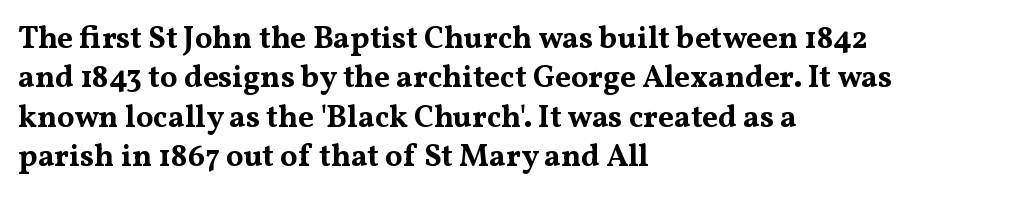
Q: Is the text bold? A: Yes.
Q: Is the text italic (slanted)? A: No, it is upright.
Q: Is the typeface a serif or a sans-serif typeface? A: Serif.
Q: Is the text underlined? A: No.
Q: How is the paragraph aligned? A: Left-aligned.
Q: Is the spacing between letters normal or unusually wide? A: Normal.
Q: Is the spacing between lines tight, normal or loose? A: Normal.
Q: Width (condensed, normal, or wide)? A: Wide.
Q: Stroke contrast? A: Medium.
Q: x-height? A: Medium.
Q: Monospaced? A: No.
